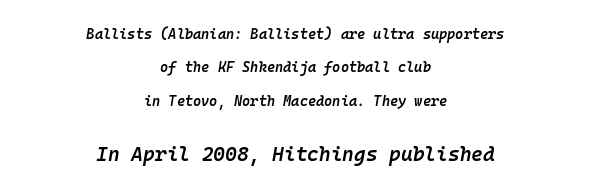
The image shows 20 px text type, italic (leaning right); set centered, loose line spacing (2.39x), normal letter spacing, not underlined; the second (bottom) block is 1.43x larger.
